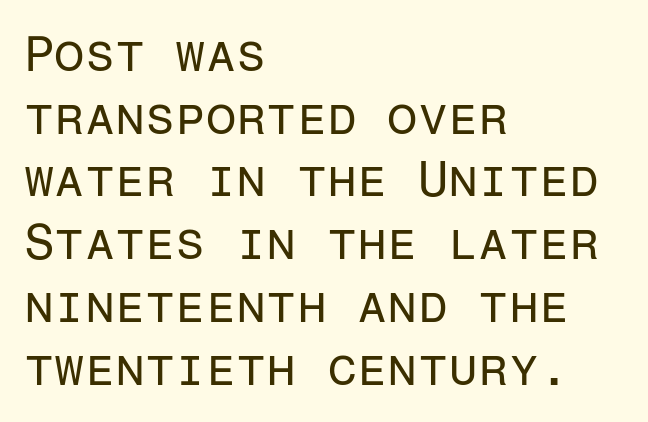
Fixed-width glyphs throughout — classic coding-font behaviour. This is the regular roman posture of the typeface. Letters rest on an invisible, unmarked baseline. Stroke mass is kept to a normal reading level or below.
